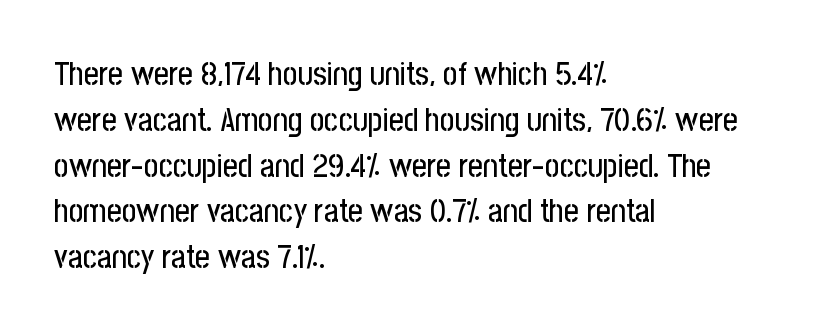
{"serif": "no", "italic": "no", "width": "condensed", "stroke_contrast": "low", "x_height": "medium", "monospaced": "no", "underline": "no", "align": "left", "line_spacing": "normal", "line_spacing_ratio": 1.43, "letter_spacing": "normal", "letter_spacing_em": 0.0, "glyph_px": 32}
